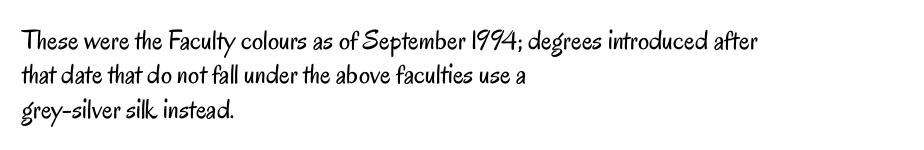
The image shows 28 px regular-weight, condensed sans-serif type, upright; set left-aligned, line spacing 1.23x, normal letter spacing, not underlined; low stroke contrast and a small x-height.
